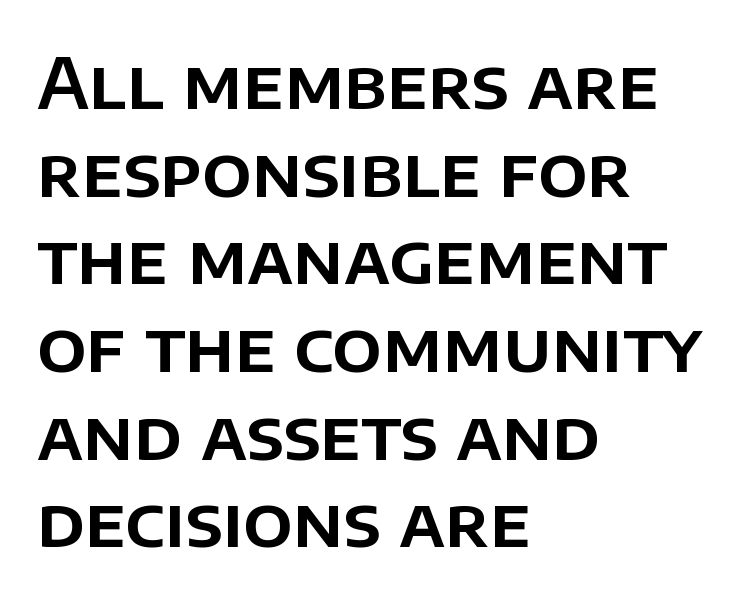
The image shows 69 px sans-serif type, upright; set left-aligned, normal line spacing (1.27x), normal letter spacing, not underlined; low stroke contrast and a large x-height.
